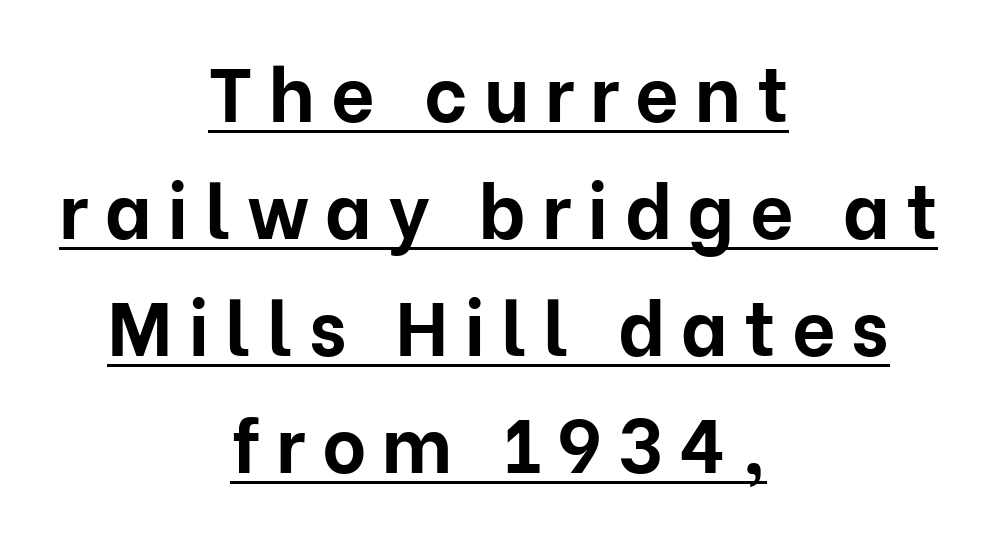
The image shows 76 px bold sans-serif type, upright; set centered, normal line spacing (1.54x), unusually wide letter spacing (+0.21 em), underlined; low stroke contrast and a medium x-height.
